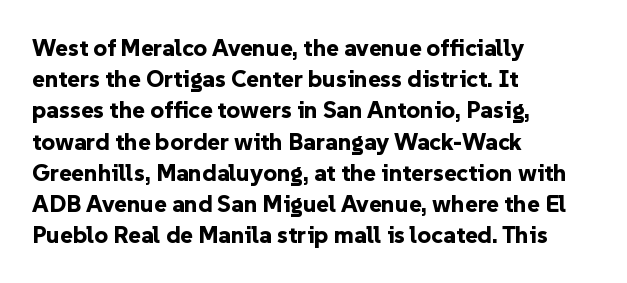
The image shows 24 px bold type, upright; set left-aligned, normal line spacing (1.3x), normal letter spacing, not underlined.
